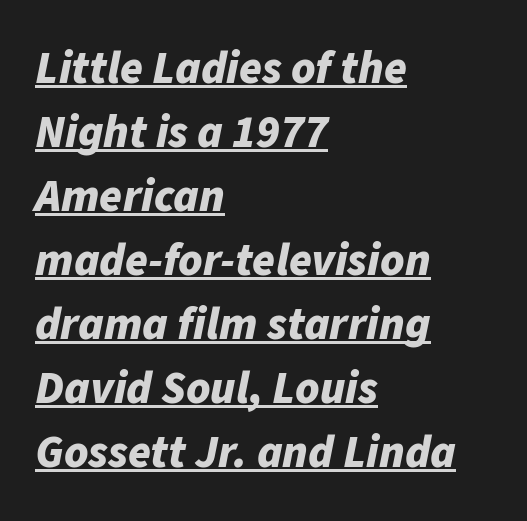
A typesetter would call this leading conventional body-copy spacing. Compared with undecorated copy, this sample adds a rule below the words. The passage shown is emphatically bold. Observe the ordinary spacing: letters are neighbours, not strangers.
